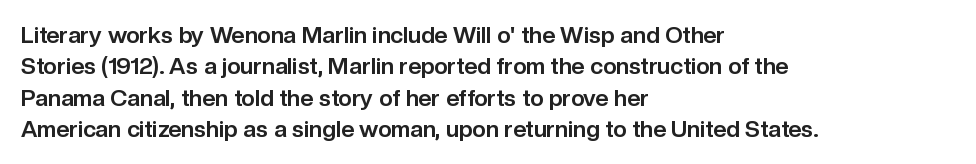
If you drew a line through each stem, it would be perfectly vertical. The face used here has the dense, thick strokes of a bold. All the whitespace from short lines collects on the right. Observe the ordinary spacing: letters are neighbours, not strangers. Rule under the text: the space is simply empty.
